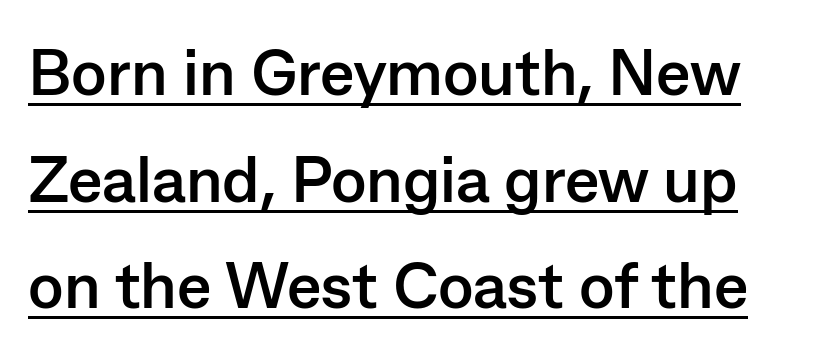
The tracking reads as untouched default to a designer's eye. Observe the absence of serifs on each vertical stroke in this sample. Heavy-handed strokes throughout: this text is bold. Honestly, the underline is the first thing you notice here. It's the straight-up-and-down kind of type.
